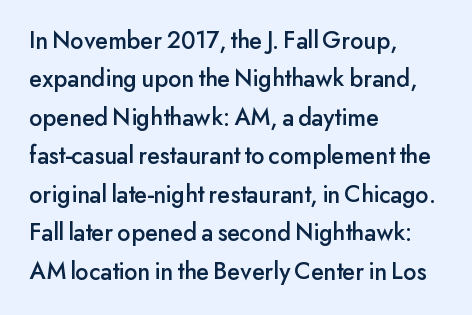
{"italic": "no", "underline": "no", "align": "left", "line_spacing": "normal", "line_spacing_ratio": 1.54, "letter_spacing": "normal", "letter_spacing_em": 0.0, "glyph_px": 25}
